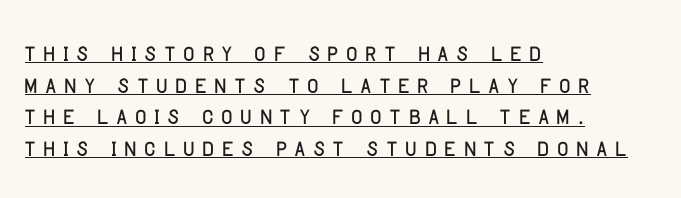
{"serif": "no", "italic": "no", "width": "condensed", "stroke_contrast": "low", "x_height": "large", "monospaced": "no", "underline": "yes", "align": "left", "line_spacing": "tight", "line_spacing_ratio": 0.99, "letter_spacing": "wide", "letter_spacing_em": 0.22, "glyph_px": 32}
